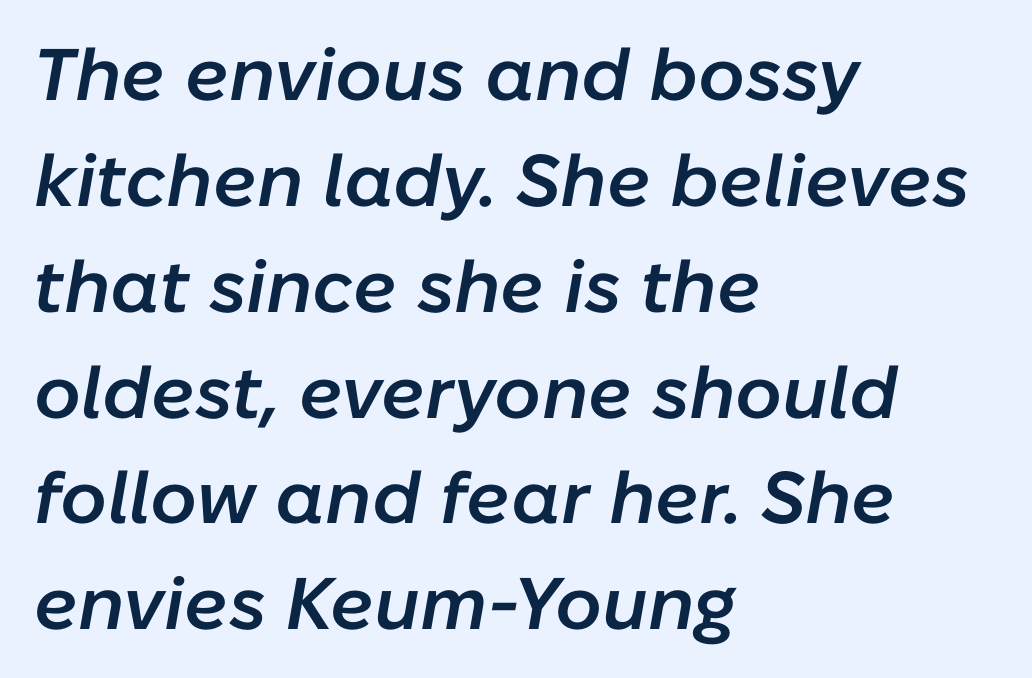
The image shows 73 px semibold type, italic (leaning right); set left-aligned, normal line spacing (1.45x), normal letter spacing, not underlined; low stroke contrast and a medium x-height.
